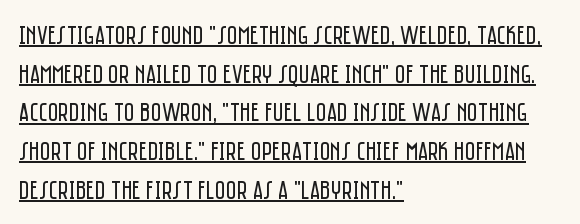
The image shows 26 px text type, upright; set left-aligned, normal line spacing (1.49x), normal letter spacing, underlined.
